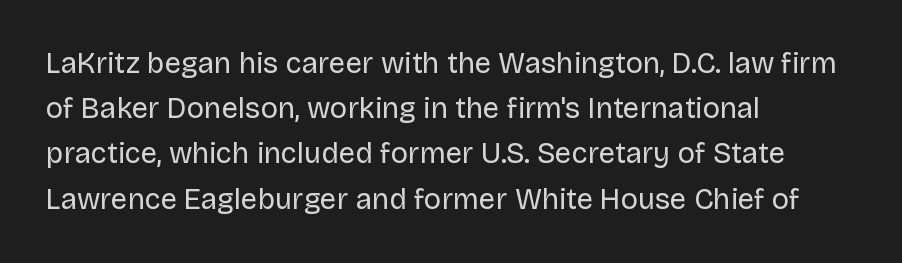
Q: Is the text bold? A: No.
Q: Is the text italic (slanted)? A: No, it is upright.
Q: Is the typeface a serif or a sans-serif typeface? A: Sans-serif.
Q: Is the text underlined? A: No.
Q: How is the paragraph aligned? A: Left-aligned.
Q: Is the spacing between letters normal or unusually wide? A: Normal.
Q: Is the spacing between lines tight, normal or loose? A: Normal.
Q: Width (condensed, normal, or wide)? A: Normal.
Q: Stroke contrast? A: Low.
Q: x-height? A: Large.
Q: Monospaced? A: No.
